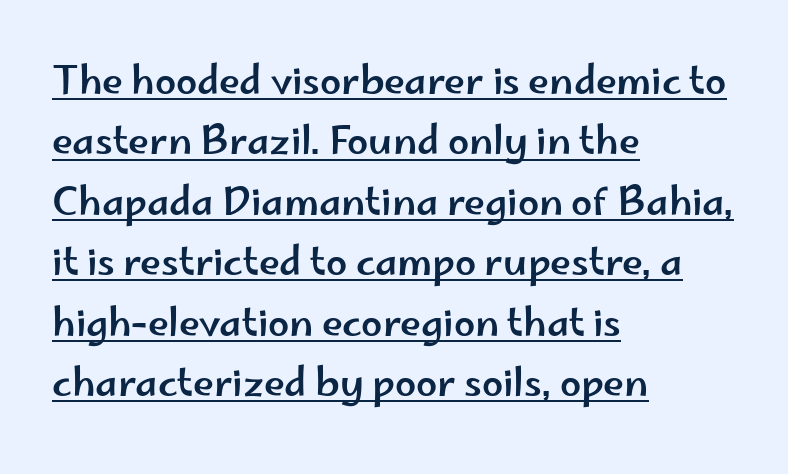
Q: Is the text italic (slanted)? A: No, it is upright.
Q: Is the typeface a serif or a sans-serif typeface? A: Sans-serif.
Q: Is the text underlined? A: Yes.
Q: How is the paragraph aligned? A: Left-aligned.
Q: Is the spacing between letters normal or unusually wide? A: Normal.
Q: Is the spacing between lines tight, normal or loose? A: Normal.
Q: Width (condensed, normal, or wide)? A: Wide.
Q: Stroke contrast? A: Low.
Q: x-height? A: Small.
Q: Monospaced? A: No.
